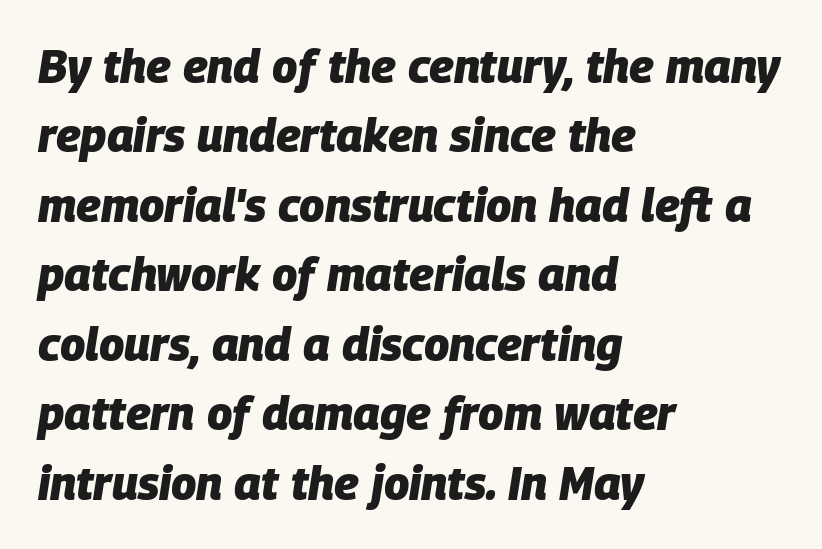
Q: Is the text bold? A: Yes.
Q: Is the text italic (slanted)? A: Yes, it leans right by about 9 degrees.
Q: Is the text underlined? A: No.
Q: How is the paragraph aligned? A: Left-aligned.
Q: Is the spacing between letters normal or unusually wide? A: Normal.
Q: Is the spacing between lines tight, normal or loose? A: Normal.
Q: Width (condensed, normal, or wide)? A: Normal.
Q: Stroke contrast? A: Low.
Q: x-height? A: Large.
Q: Monospaced? A: No.
